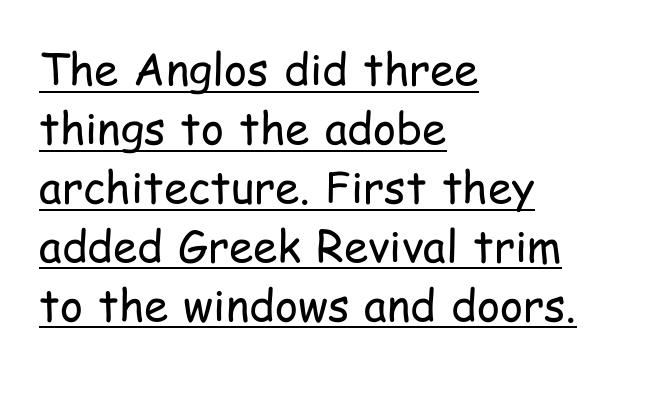
{"serif": "no", "italic": "no", "bold": "no", "weight": "regular", "width": "condensed", "stroke_contrast": "low", "x_height": "medium", "monospaced": "no", "underline": "yes", "align": "left", "line_spacing": "normal", "line_spacing_ratio": 1.34, "letter_spacing": "normal", "letter_spacing_em": 0.0, "glyph_px": 44}
